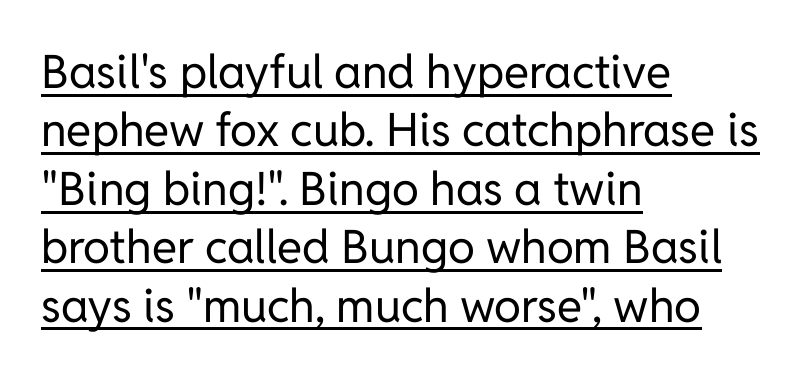
The typesetter has applied underlining to the passage shown. This is the regular roman posture of the typeface. Think standard paragraph weight, or any step lighter than that. Default kerning and tracking; the words read as compact shapes.
